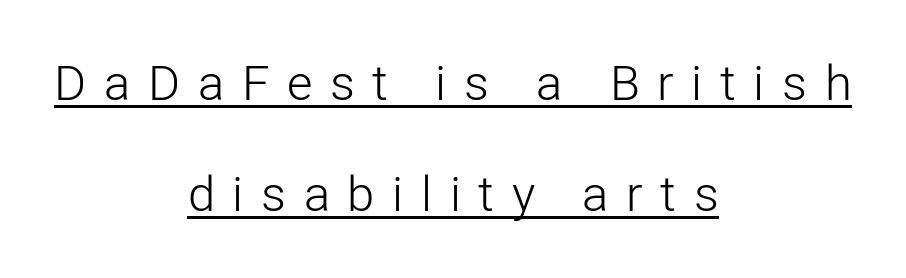
The image shows 49 px light sans-serif type, upright; set centered, loose line spacing (2.27x), unusually wide letter spacing (+0.36 em), underlined; low stroke contrast and a medium x-height.
